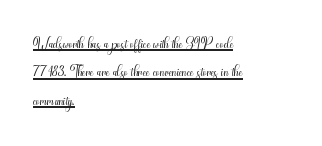
The image shows 22 px text type; set left-aligned, normal line spacing (1.29x), normal letter spacing, underlined.
